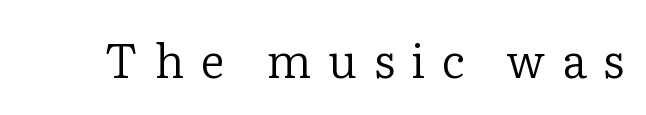
The image shows 47 px regular-weight serif type, upright; set unusually wide letter spacing (+0.35 em), not underlined; low stroke contrast and a medium x-height.
